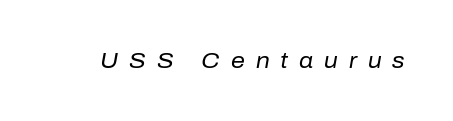
Check under the words: just untouched page. Inter-character spacing is expanded well beyond the font's built-in metrics. Compared with a typical body face, this is equally light or lighter still. The rendering applies a slant to the glyphs.
